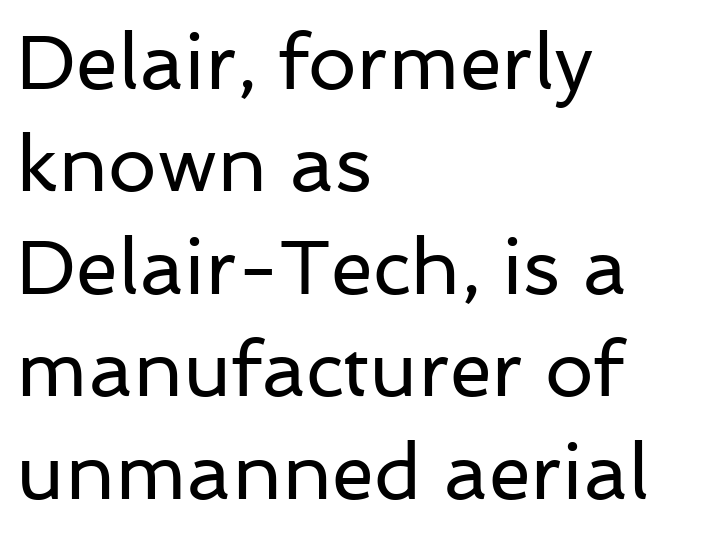
The image shows 77 px regular-weight sans-serif type, upright; set left-aligned, normal line spacing (1.33x), normal letter spacing, not underlined; low stroke contrast and a medium x-height.
